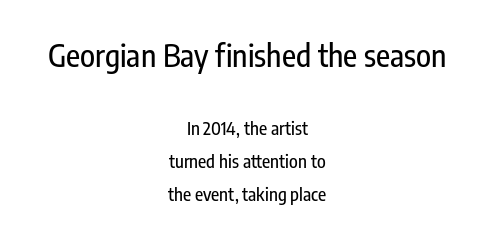
Q: Is the text italic (slanted)? A: No, it is upright.
Q: Is the typeface a serif or a sans-serif typeface? A: Sans-serif.
Q: Is the text underlined? A: No.
Q: How is the paragraph aligned? A: Centered.
Q: Is the spacing between letters normal or unusually wide? A: Normal.
Q: Which block of text is set in a larger size, the first (top) or the second (bottom)? A: The first (top) one.
Q: Width (condensed, normal, or wide)? A: Condensed.
Q: Stroke contrast? A: Low.
Q: x-height? A: Medium.
Q: Monospaced? A: No.
